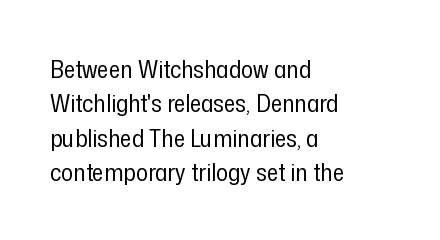
Spacing between characters is what you'd get straight out of the box. The passage shown is not underscored anywhere. The lines in this sample share a left origin and differ only in where they stop. The lines sit at an ordinary, default distance from one another. Is the type heavy? It reads as light-to-regular instead.
